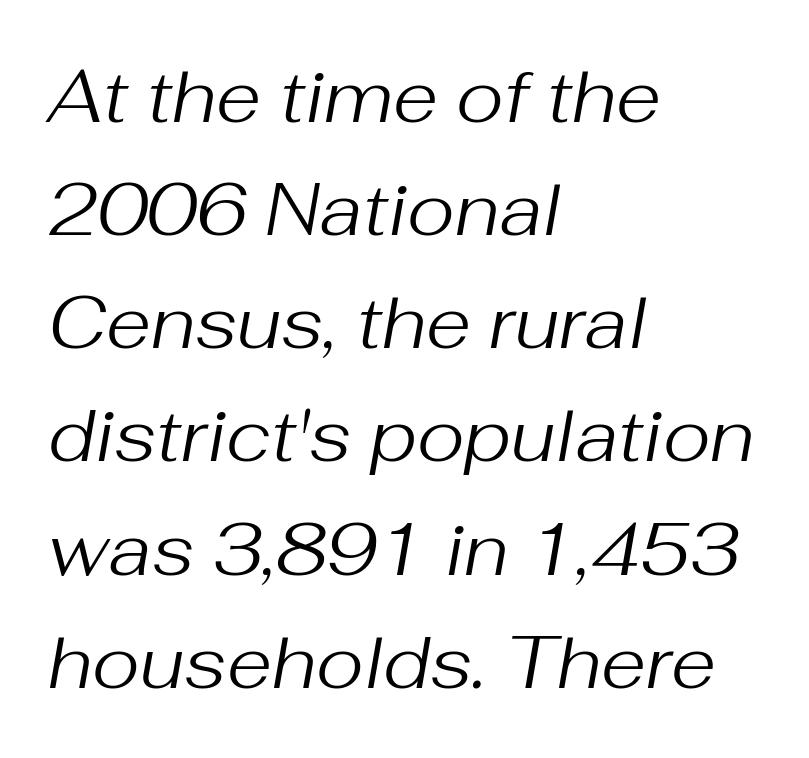
{"italic": "yes", "lean": "right", "slant_degrees": 10, "bold": "no", "weight": "regular", "width": "normal", "stroke_contrast": "medium", "x_height": "medium", "monospaced": "no", "underline": "no", "align": "left", "line_spacing": "normal", "line_spacing_ratio": 1.55, "letter_spacing": "normal", "letter_spacing_em": 0.0, "glyph_px": 73}
